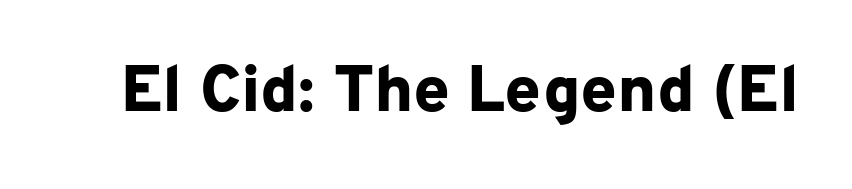
The image shows 65 px bold sans-serif type, upright; set normal letter spacing, not underlined; low stroke contrast and a medium x-height.
